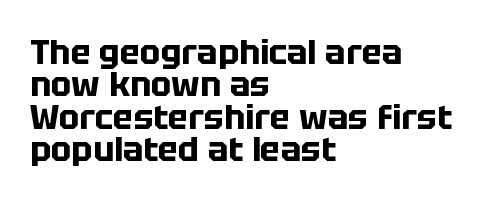
Q: Is the text bold? A: Yes.
Q: Is the text italic (slanted)? A: No, it is upright.
Q: Is the typeface a serif or a sans-serif typeface? A: Sans-serif.
Q: Is the text underlined? A: No.
Q: How is the paragraph aligned? A: Left-aligned.
Q: Is the spacing between letters normal or unusually wide? A: Normal.
Q: Is the spacing between lines tight, normal or loose? A: Tight.
Q: Width (condensed, normal, or wide)? A: Normal.
Q: Stroke contrast? A: Low.
Q: x-height? A: Large.
Q: Monospaced? A: No.
